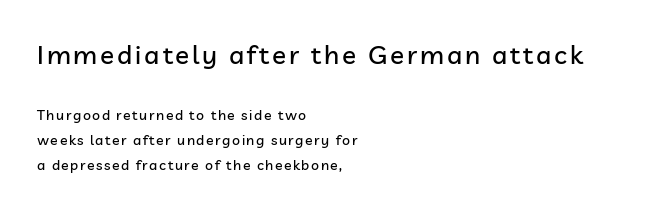
Q: Is the text italic (slanted)? A: No, it is upright.
Q: Is the text underlined? A: No.
Q: How is the paragraph aligned? A: Left-aligned.
Q: Which block of text is set in a larger size, the first (top) or the second (bottom)? A: The first (top) one.
